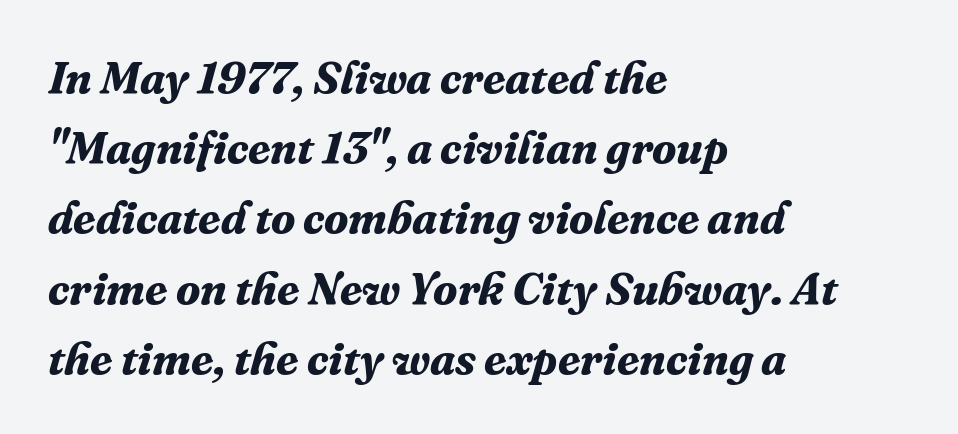
The image shows 45 px bold serif type, italic (leaning right); set left-aligned, normal line spacing (1.56x), normal letter spacing, not underlined; medium stroke contrast and a medium x-height.
